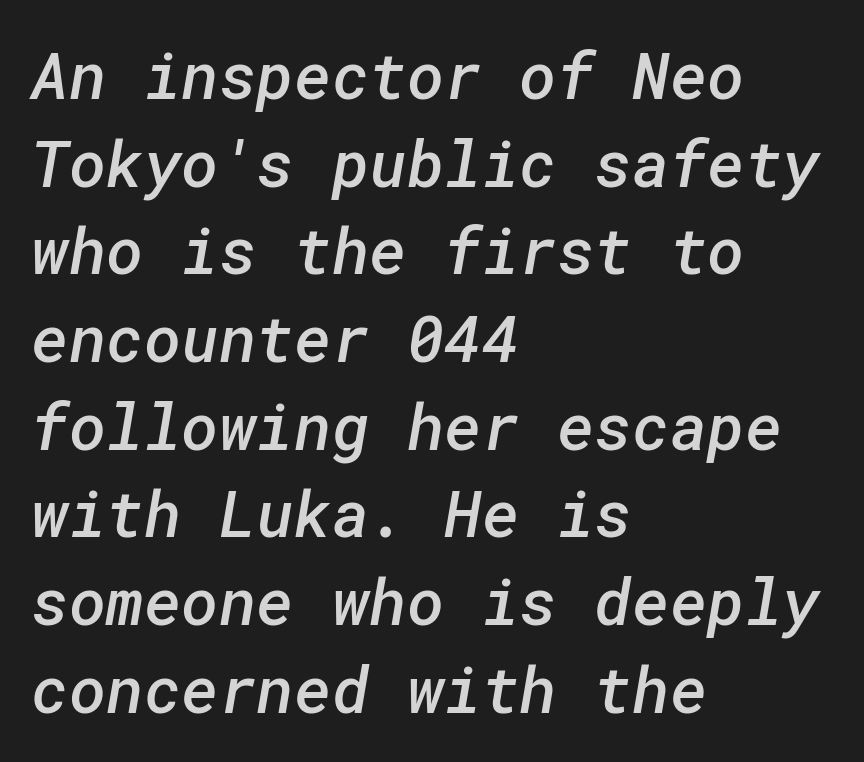
A typesetter would call this leading conventional body-copy spacing. Has an underline been added? It has not. The lines in this sample share a left origin and differ only in where they stop. How are the letters spaced? Ordinarily, with no added tracking. Set as a demibold, roughly 600 on the weight scale.
